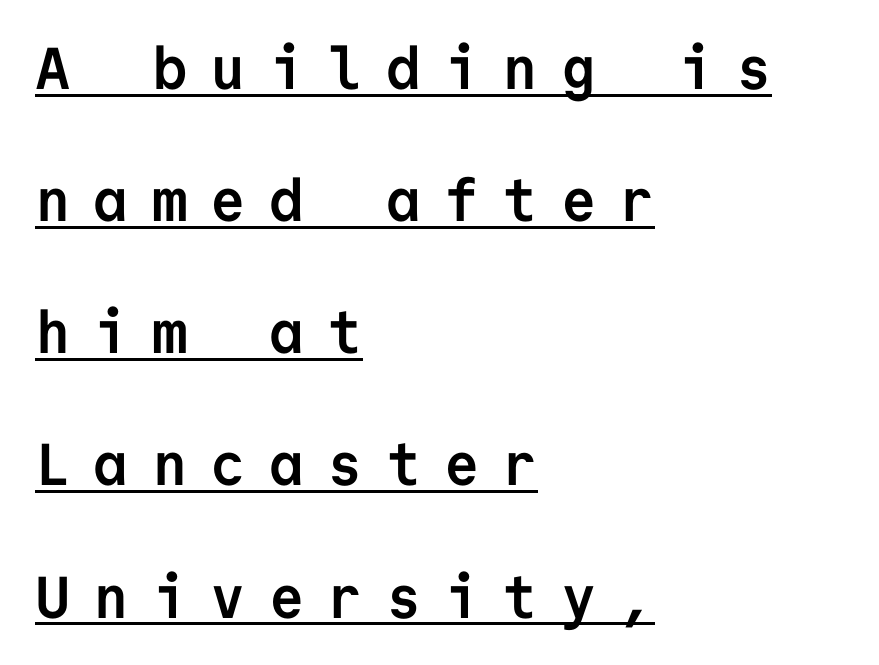
Q: Is the text bold? A: Yes.
Q: Is the text italic (slanted)? A: No, it is upright.
Q: Is the typeface a serif or a sans-serif typeface? A: Sans-serif.
Q: Is the text underlined? A: Yes.
Q: How is the paragraph aligned? A: Left-aligned.
Q: Is the spacing between letters normal or unusually wide? A: Unusually wide.
Q: Is the spacing between lines tight, normal or loose? A: Loose.
Q: Width (condensed, normal, or wide)? A: Normal.
Q: Stroke contrast? A: Low.
Q: x-height? A: Medium.
Q: Monospaced? A: Yes.
